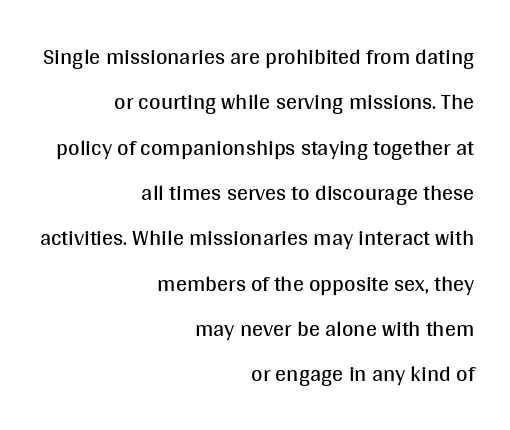
Q: Is the text bold? A: No.
Q: Is the text italic (slanted)? A: No, it is upright.
Q: Is the text underlined? A: No.
Q: How is the paragraph aligned? A: Right-aligned.
Q: Is the spacing between letters normal or unusually wide? A: Normal.
Q: Is the spacing between lines tight, normal or loose? A: Loose.
